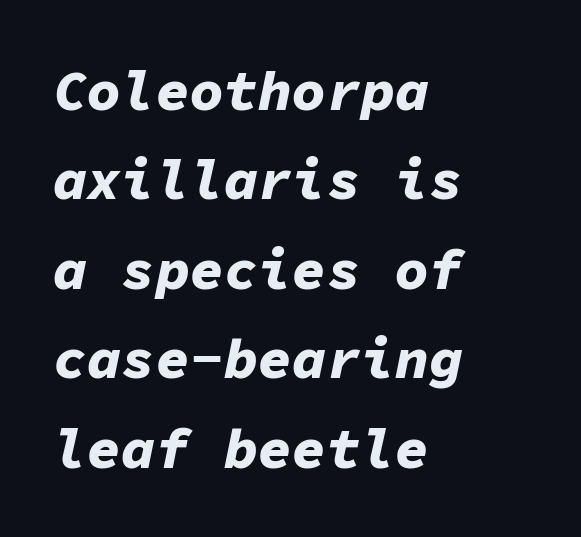
Leading matches the norm, producing a regular column. Beneath every word, the page is bare. The typography opts for an oblique posture over an upright one. A classic flush-left, rag-right setting is used for this passage.
